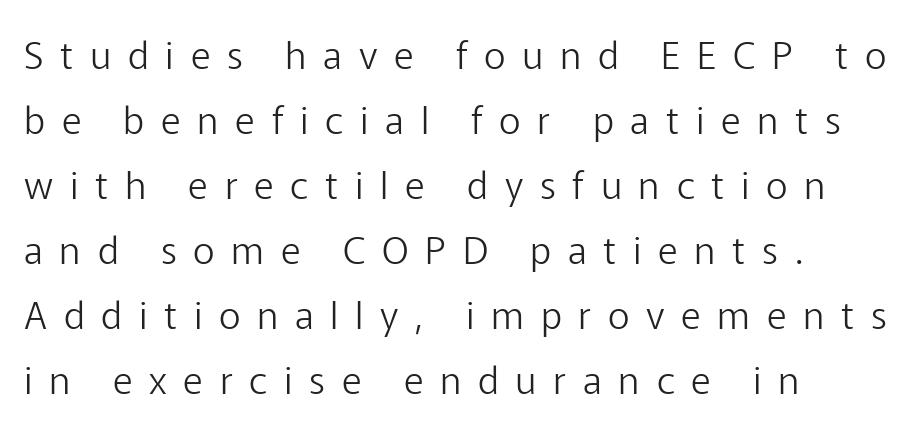
Q: Is the text bold? A: No.
Q: Is the text italic (slanted)? A: No, it is upright.
Q: Is the typeface a serif or a sans-serif typeface? A: Sans-serif.
Q: Is the text underlined? A: No.
Q: How is the paragraph aligned? A: Left-aligned.
Q: Is the spacing between letters normal or unusually wide? A: Unusually wide.
Q: Width (condensed, normal, or wide)? A: Normal.
Q: Stroke contrast? A: Low.
Q: x-height? A: Medium.
Q: Monospaced? A: No.
